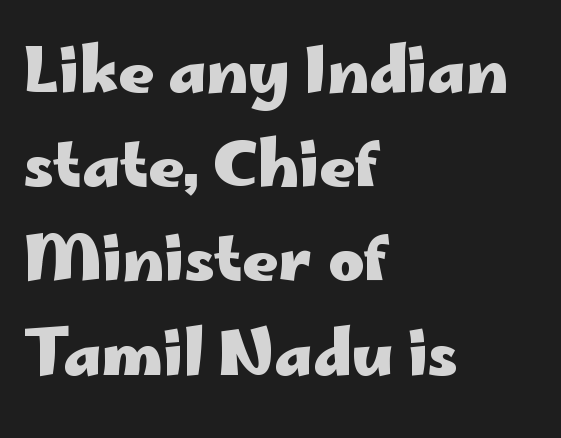
The image shows 62 px heavy, wide sans-serif type, upright; set left-aligned, normal line spacing (1.52x), normal letter spacing, not underlined; low stroke contrast and a small x-height.
